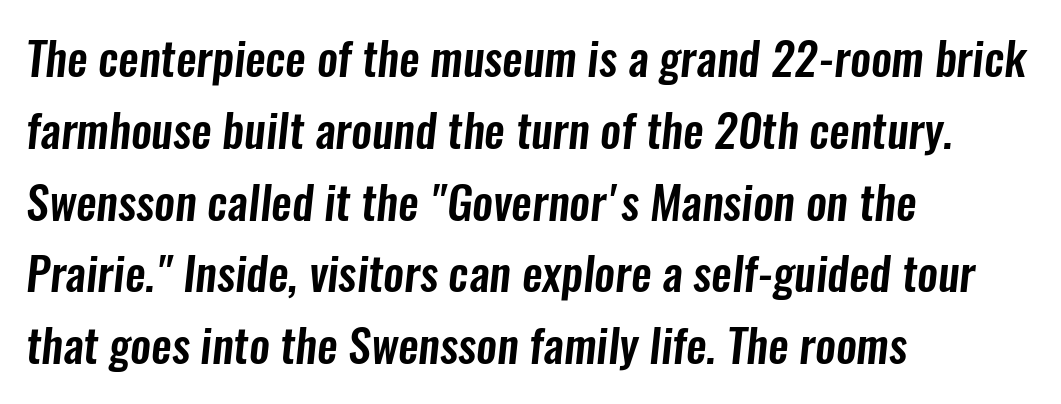
The image shows 46 px condensed sans-serif type; set left-aligned, normal line spacing (1.56x), normal letter spacing, not underlined; low stroke contrast and a medium x-height.
